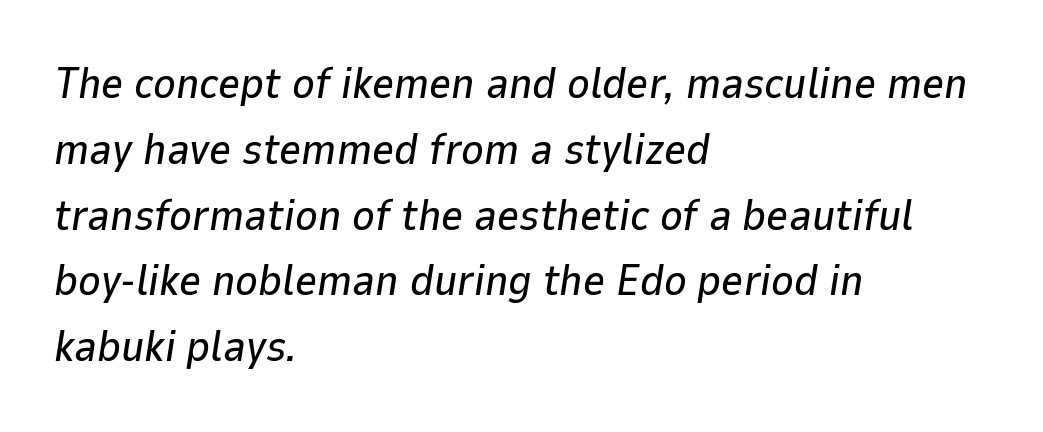
Q: Is the text italic (slanted)? A: Yes, it leans right by about 9 degrees.
Q: Is the text underlined? A: No.
Q: How is the paragraph aligned? A: Left-aligned.
Q: Is the spacing between letters normal or unusually wide? A: Normal.
Q: Is the spacing between lines tight, normal or loose? A: Normal.
Q: Width (condensed, normal, or wide)? A: Normal.
Q: Stroke contrast? A: Low.
Q: x-height? A: Medium.
Q: Monospaced? A: No.
